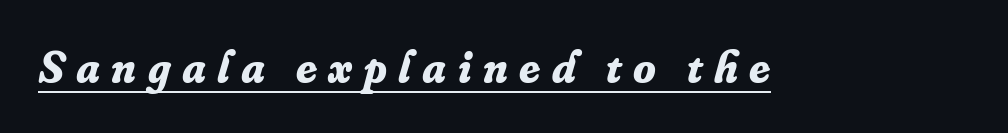
Q: Is the text bold? A: Yes.
Q: Is the text italic (slanted)? A: Yes, it leans right by about 16 degrees.
Q: Is the typeface a serif or a sans-serif typeface? A: Serif.
Q: Is the text underlined? A: Yes.
Q: Is the spacing between letters normal or unusually wide? A: Unusually wide.
Q: Width (condensed, normal, or wide)? A: Normal.
Q: Stroke contrast? A: Low.
Q: x-height? A: Small.
Q: Monospaced? A: No.
